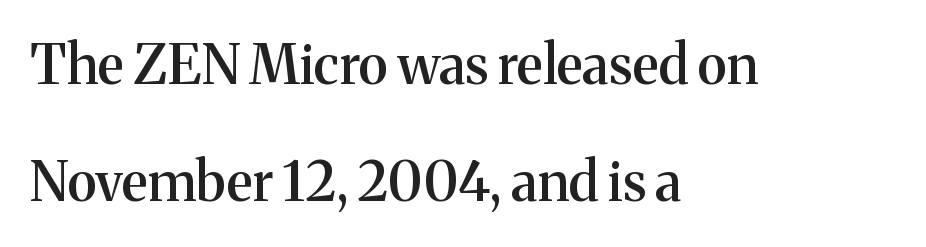
The image shows 54 px semibold serif type, upright; set left-aligned, loose line spacing (2.17x), normal letter spacing, not underlined; medium stroke contrast and a medium x-height.
